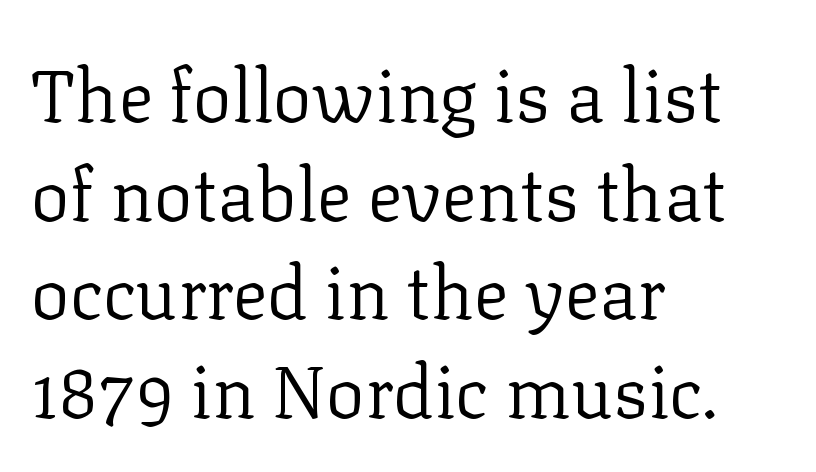
The image shows 73 px regular-weight serif type, upright; set left-aligned, normal line spacing (1.35x), normal letter spacing, not underlined; low stroke contrast and a medium x-height.
